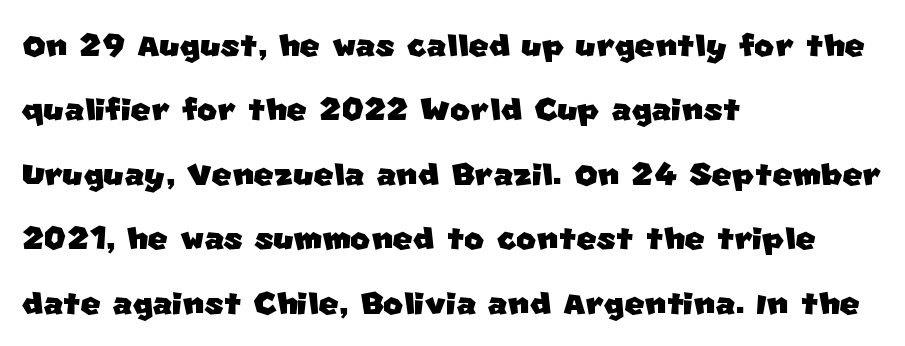
No word sits above an underline. Summary of vertical rhythm: regular, with standard interline spacing. The letters advance in unequal steps, a hallmark of proportional type. The line texture is even and compact thanks to regular tracking.
